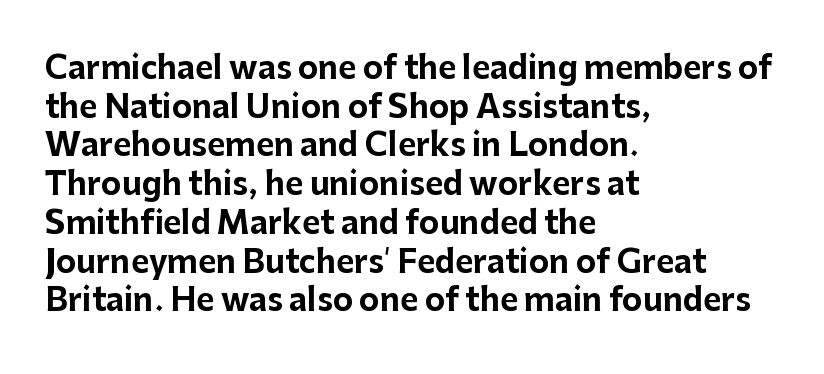
{"serif": "no", "italic": "no", "bold": "yes", "weight": "bold", "width": "normal", "stroke_contrast": "low", "x_height": "medium", "monospaced": "no", "underline": "no", "align": "left", "line_spacing": "normal", "line_spacing_ratio": 1.25, "letter_spacing": "normal", "letter_spacing_em": 0.0, "glyph_px": 31}
